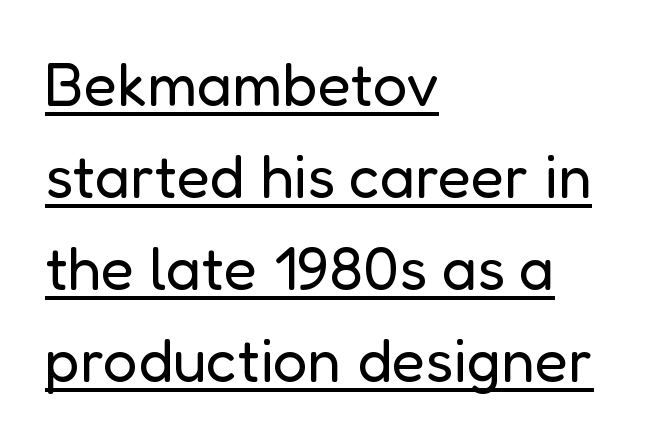
Regarding serifs, this sample does without them. A roman cut, with each character standing at attention. The passage shown has conventional tracking throughout. Summary of weight: not heavy and not bold. The setting favours the left margin, as ordinary paragraphs usually do. Each letter keeps its own natural width here, so spacing adapts to shape.
